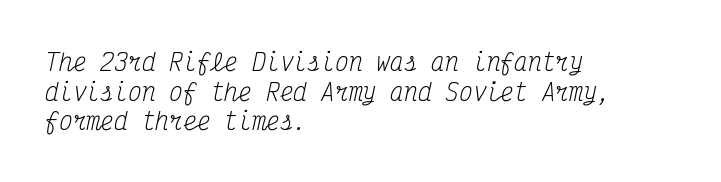
The image shows 23 px text type, italic (leaning right); set left-aligned, normal line spacing (1.29x), normal letter spacing, not underlined.
